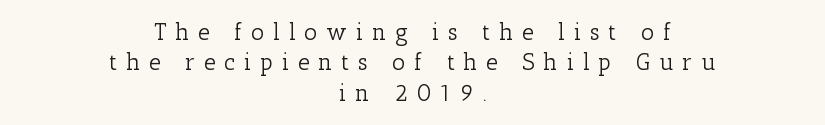
{"italic": "no", "bold": "no", "underline": "no", "align": "center", "line_spacing": "normal", "line_spacing_ratio": 1.32, "letter_spacing": "wide", "letter_spacing_em": 0.38, "glyph_px": 23}
